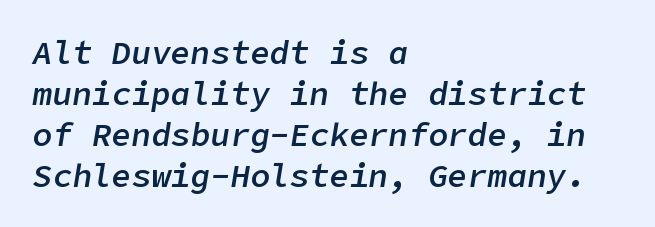
Typeset ragged right — the left edge is the straight one. Rule under the text: the space is simply empty. Tracking value appears to be zero — textbook default spacing. Heft: intermediate — a semibold. These lines were composed using italics.
